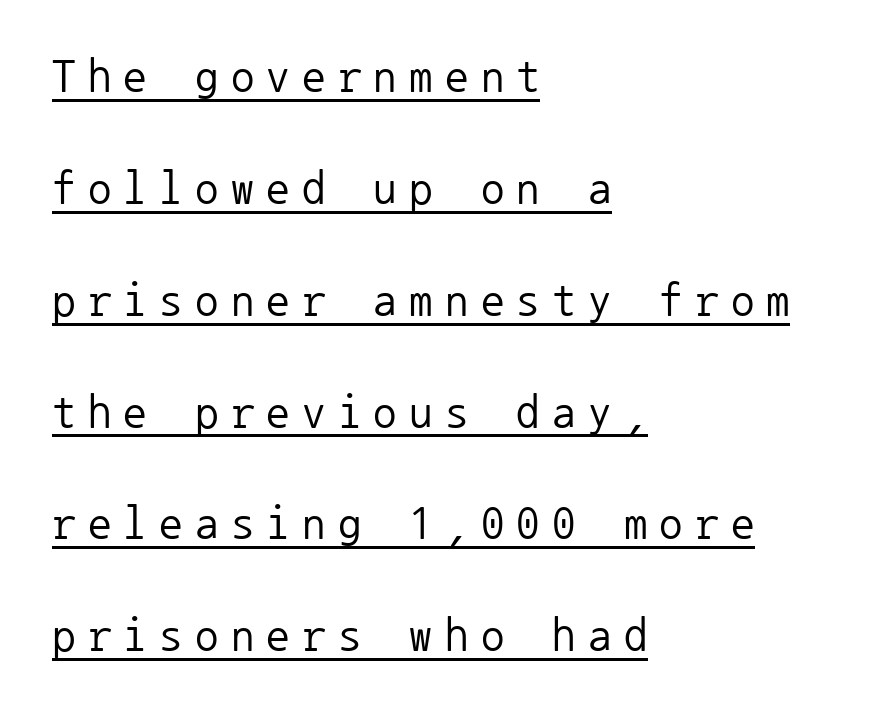
Q: Is the text bold? A: No.
Q: Is the text italic (slanted)? A: No, it is upright.
Q: Is the typeface a serif or a sans-serif typeface? A: Sans-serif.
Q: Is the text underlined? A: Yes.
Q: How is the paragraph aligned? A: Left-aligned.
Q: Is the spacing between letters normal or unusually wide? A: Unusually wide.
Q: Is the spacing between lines tight, normal or loose? A: Loose.
Q: Width (condensed, normal, or wide)? A: Normal.
Q: Stroke contrast? A: Low.
Q: x-height? A: Medium.
Q: Monospaced? A: Yes.
